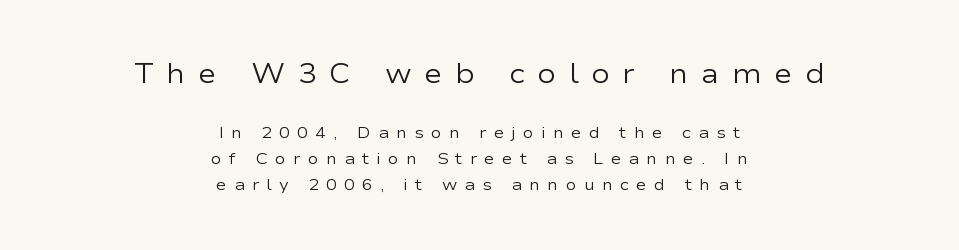
{"serif": "no", "italic": "no", "bold": "no", "weight": "regular", "width": "wide", "stroke_contrast": "low", "x_height": "medium", "monospaced": "no", "underline": "no", "align": "center", "line_spacing": "normal", "line_spacing_ratio": 1.61, "letter_spacing": "wide", "letter_spacing_em": 0.45, "larger_block": "first", "size_ratio": 1.75, "glyph_px": 28}
